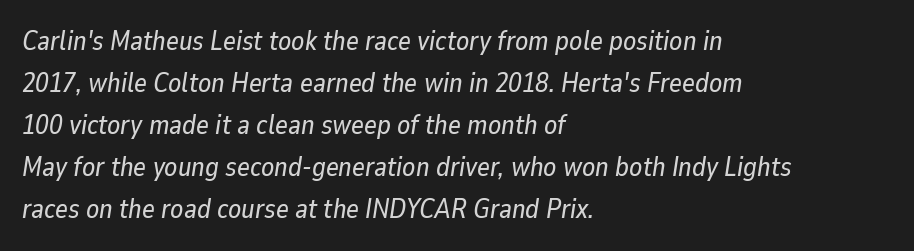
Inter-character spacing is left at the font's built-in metrics. Each row of text sits above clean, open space. The rag falls on the right side of this text block. The space between consecutive lines is moderate. The whole block is typeset with a tilt.
